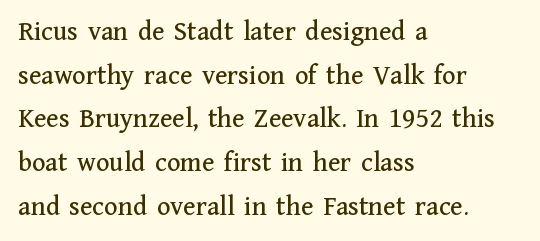
Q: Is the text italic (slanted)? A: No, it is upright.
Q: Is the typeface a serif or a sans-serif typeface? A: Serif.
Q: Is the text underlined? A: No.
Q: How is the paragraph aligned? A: Left-aligned.
Q: Is the spacing between letters normal or unusually wide? A: Normal.
Q: Is the spacing between lines tight, normal or loose? A: Normal.
Q: Width (condensed, normal, or wide)? A: Normal.
Q: Stroke contrast? A: Medium.
Q: x-height? A: Medium.
Q: Monospaced? A: No.
